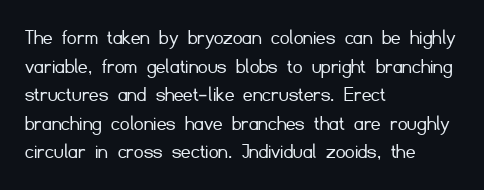
The image shows 23 px text type, upright; set left-aligned, line spacing 1.24x, normal letter spacing, not underlined.
